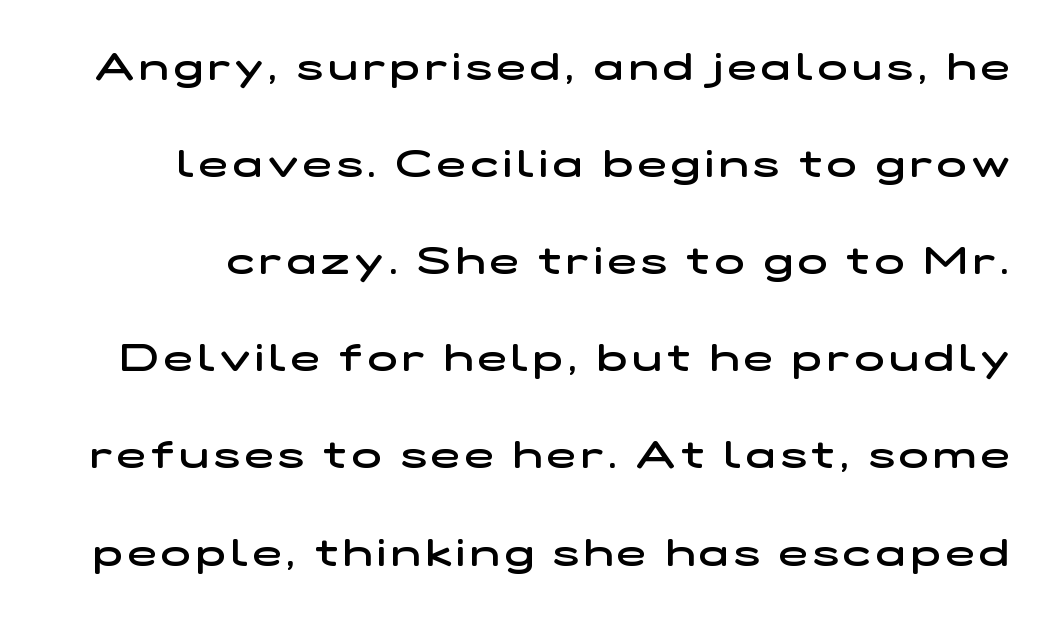
The image shows 39 px semibold, wide sans-serif type; set loose line spacing (2.49x), not underlined; low stroke contrast and a medium x-height.
